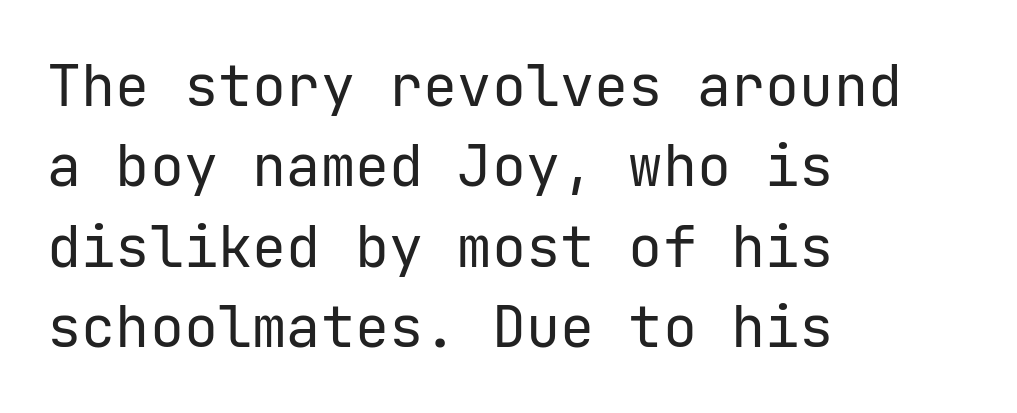
The image shows 57 px regular-weight sans-serif type, upright; set left-aligned, normal line spacing (1.41x), normal letter spacing, not underlined; low stroke contrast and a medium x-height.
